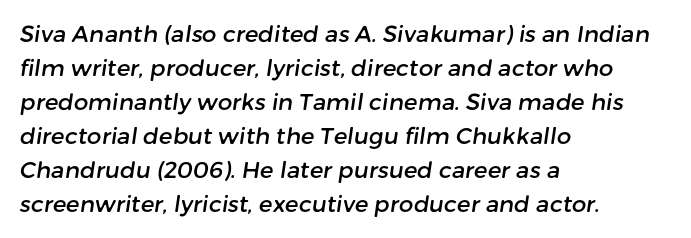
Honestly, the row spacing looks completely unremarkable. The setting favours the left margin, as ordinary paragraphs usually do. There is no visible air inserted between adjacent glyphs. Rule under the text: the space is simply empty.
